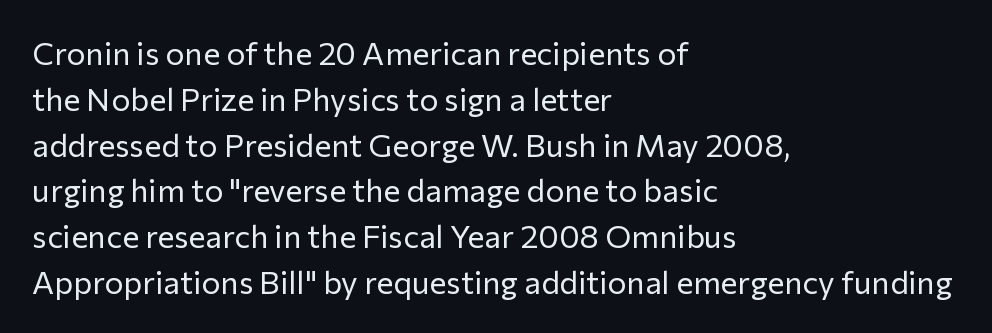
Nothing sits at the stroke ends, so this counts as sans-serif. These lines were composed using upright roman letters. This sample keeps an unexceptional amount of space between lines. The horizontal fit of the characters is conventional and even. Is this a fixed-width face? No — the glyphs have proportional, varying widths.
